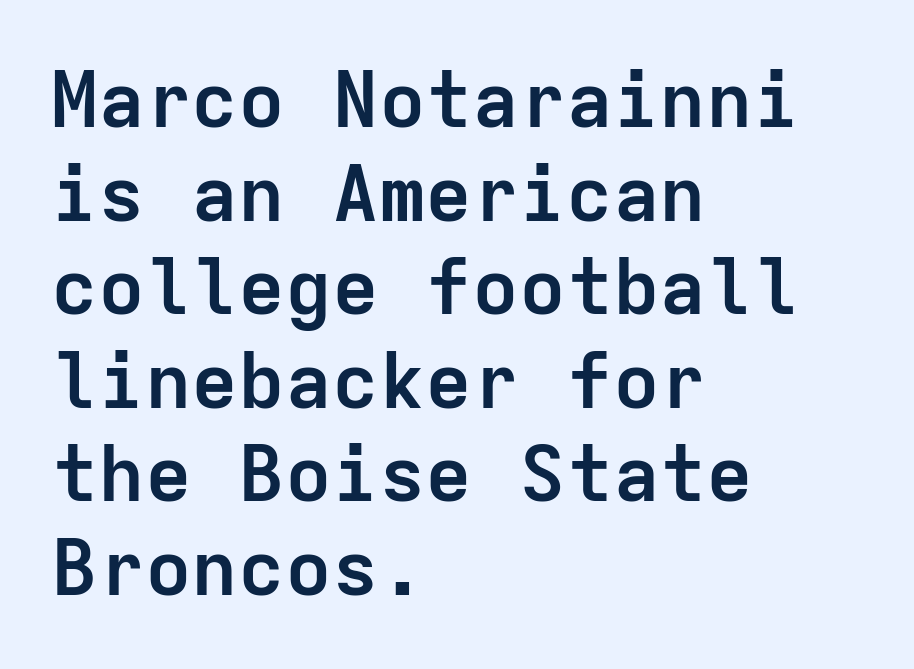
Q: Is the text bold? A: Yes.
Q: Is the text italic (slanted)? A: No, it is upright.
Q: Is the typeface a serif or a sans-serif typeface? A: Sans-serif.
Q: Is the text underlined? A: No.
Q: How is the paragraph aligned? A: Left-aligned.
Q: Is the spacing between letters normal or unusually wide? A: Normal.
Q: Width (condensed, normal, or wide)? A: Normal.
Q: Stroke contrast? A: Low.
Q: x-height? A: Medium.
Q: Monospaced? A: Yes.
